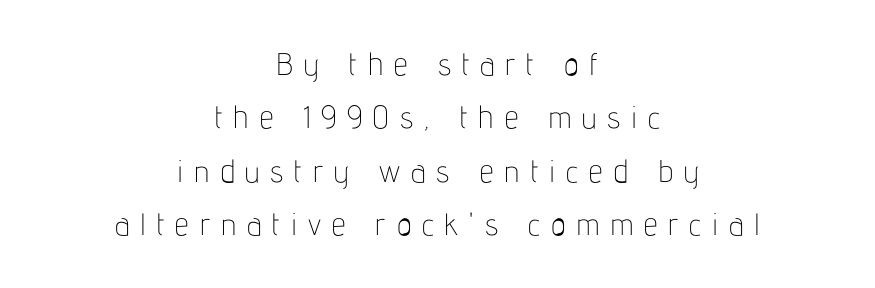
The image shows 31 px thin, condensed sans-serif type, upright; set centered, line spacing 1.72x, unusually wide letter spacing (+0.35 em), not underlined; low stroke contrast and a medium x-height.
